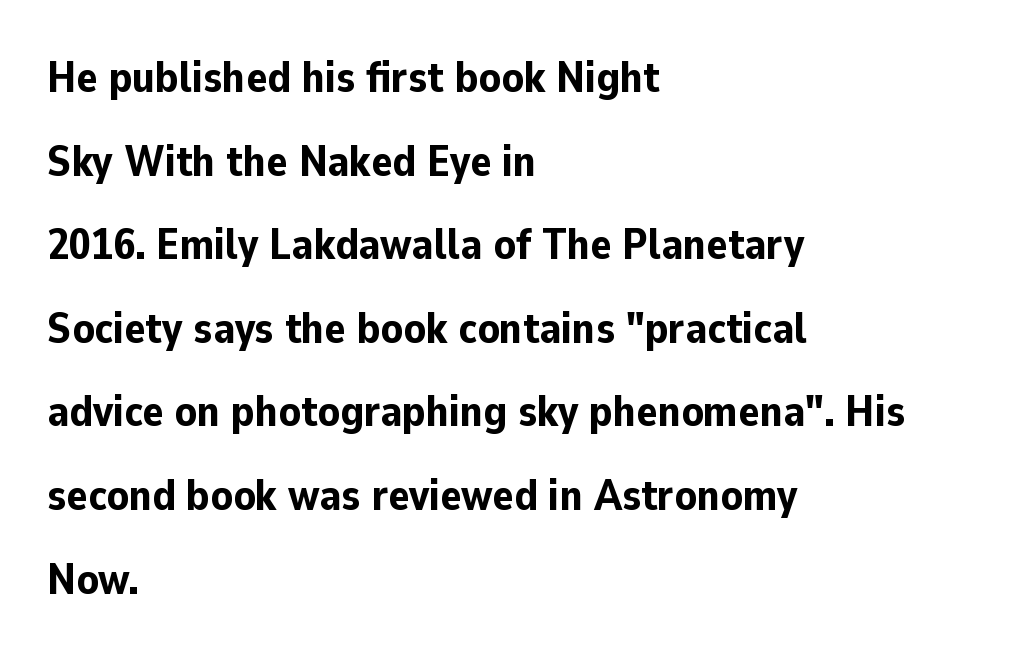
The image shows 44 px bold sans-serif type, upright; set left-aligned, loose line spacing (1.9x), normal letter spacing, not underlined; low stroke contrast and a medium x-height.
